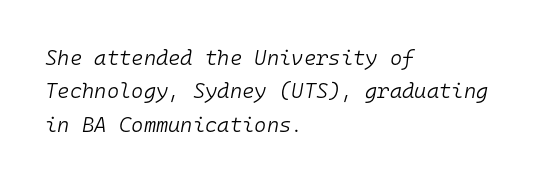
Default kerning and tracking; the words read as compact shapes. The glyphs are unaccompanied by any horizontal stroke below them. No extra ink here — the face is not bold. This sample keeps an unexceptional amount of space between lines. The passage shown leans; its letterforms are oblique.
